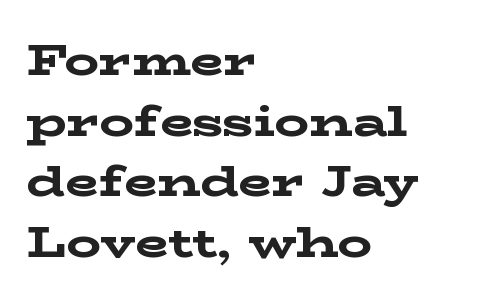
{"serif": "yes", "italic": "no", "bold": "yes", "weight": "bold", "width": "wide", "stroke_contrast": "low", "x_height": "medium", "monospaced": "no", "underline": "no", "align": "left", "line_spacing": "normal", "line_spacing_ratio": 1.41, "letter_spacing": "normal", "letter_spacing_em": 0.0, "glyph_px": 43}
